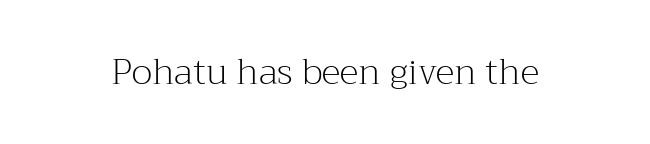
{"serif": "yes", "italic": "no", "bold": "no", "weight": "light", "width": "normal", "stroke_contrast": "medium", "x_height": "medium", "monospaced": "no", "underline": "no", "letter_spacing": "normal", "letter_spacing_em": 0.0, "glyph_px": 36}
